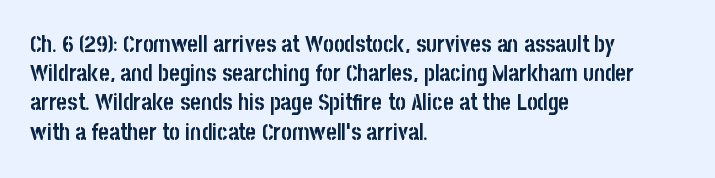
{"italic": "no", "bold": "yes", "underline": "no", "align": "left", "line_spacing": "normal", "line_spacing_ratio": 1.27, "letter_spacing": "normal", "letter_spacing_em": 0.0, "glyph_px": 23}
